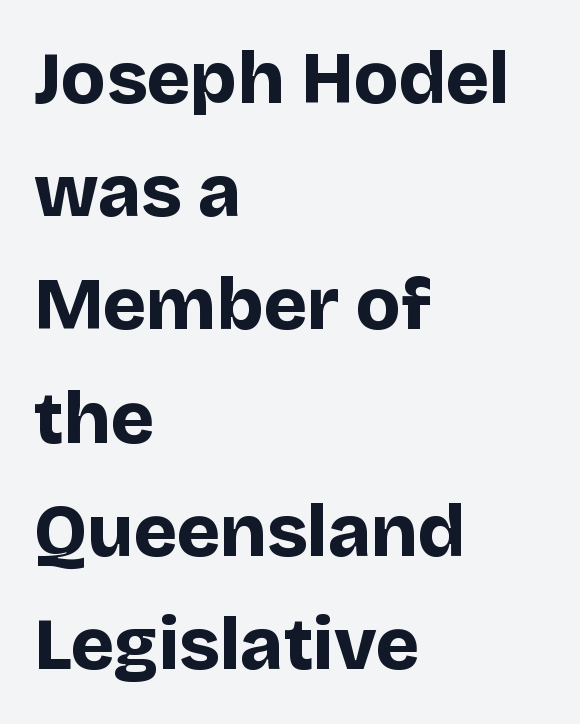
{"serif": "no", "italic": "no", "bold": "yes", "weight": "bold", "width": "normal", "stroke_contrast": "low", "x_height": "large", "monospaced": "no", "underline": "no", "align": "left", "line_spacing": "normal", "line_spacing_ratio": 1.53, "letter_spacing": "normal", "letter_spacing_em": 0.0, "glyph_px": 74}
